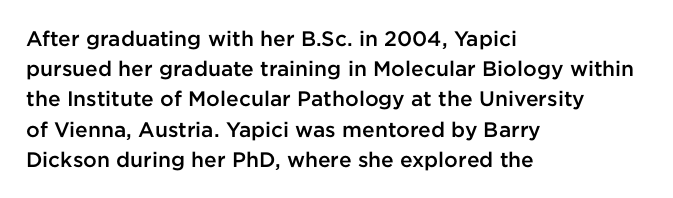
Vertical spacing — default. These lines stack with their left ends in a neat column. A typesetter would mark this as roman, not italic. Only glyphs here, with clear space below each row. What stands out about the letter spacing? Nothing — it is the standard amount.
